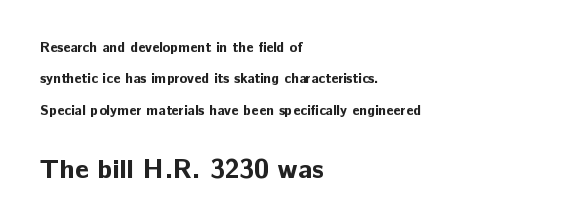
Block two is the big one; block one sits smaller above it. I'd describe the lettering as bold — thick and assertive. If you measured baseline to baseline, you'd find a long distance. Characters follow at the spacing the type designer built in. Check the space under the baseline: it is left empty. Line beginnings align vertically; line endings do not.
